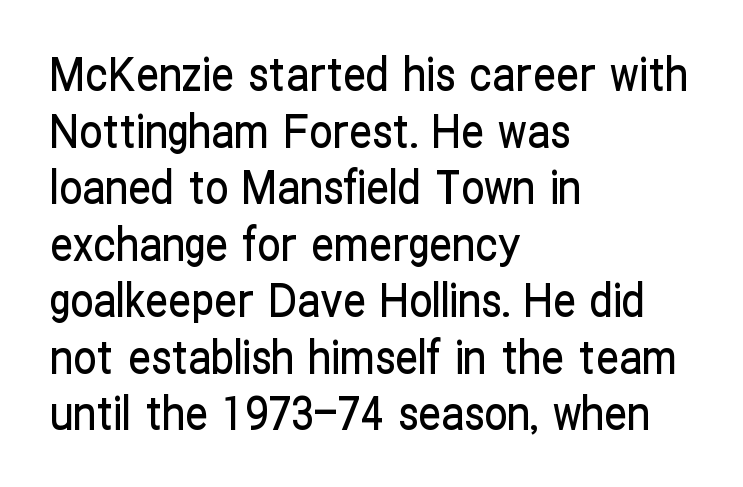
{"serif": "no", "italic": "no", "width": "condensed", "stroke_contrast": "low", "x_height": "medium", "monospaced": "no", "underline": "no", "align": "left", "line_spacing_ratio": 1.23, "letter_spacing": "normal", "letter_spacing_em": 0.0, "glyph_px": 46}
